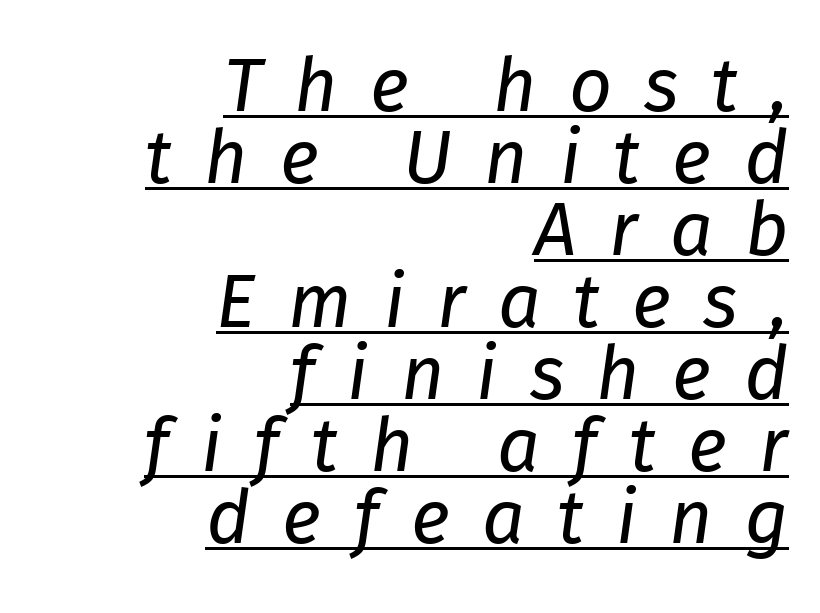
{"italic": "yes", "lean": "right", "slant_degrees": 8, "bold": "no", "weight": "regular", "width": "normal", "stroke_contrast": "low", "x_height": "medium", "monospaced": "no", "underline": "yes", "align": "right", "line_spacing": "tight", "line_spacing_ratio": 0.96, "letter_spacing": "wide", "letter_spacing_em": 0.43, "glyph_px": 75}
